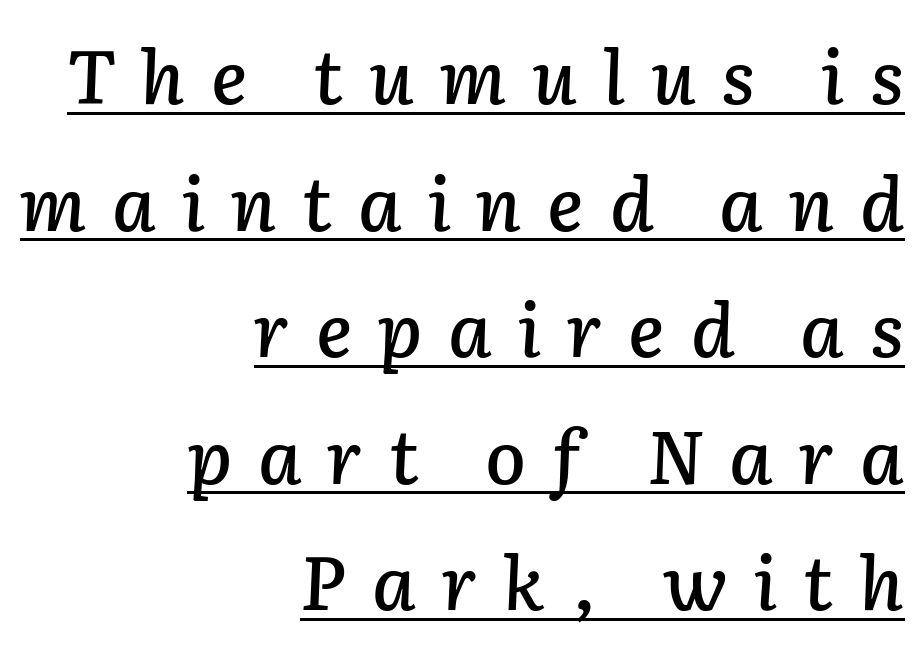
The rendering uses the underline text-decoration. Short and long lines alike share a common ending point at right. The letters are slanted; this is an italic face. What stands out about the letter spacing? Its width — letters are far apart. You could not count columns in this text — the font is proportionally spaced.
